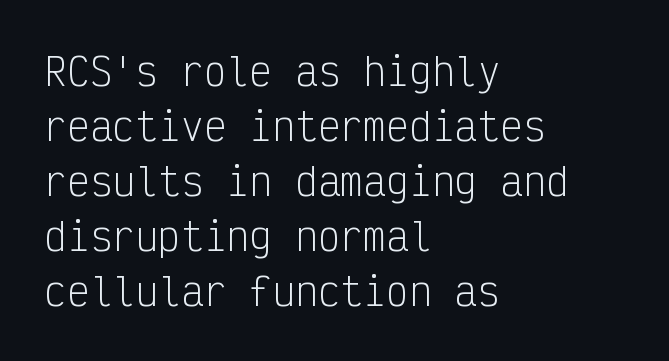
{"serif": "no", "italic": "no", "bold": "no", "weight": "light", "width": "condensed", "stroke_contrast": "low", "x_height": "medium", "monospaced": "yes", "underline": "no", "align": "left", "line_spacing": "normal", "line_spacing_ratio": 1.45, "letter_spacing": "normal", "letter_spacing_em": 0.0, "glyph_px": 38}
